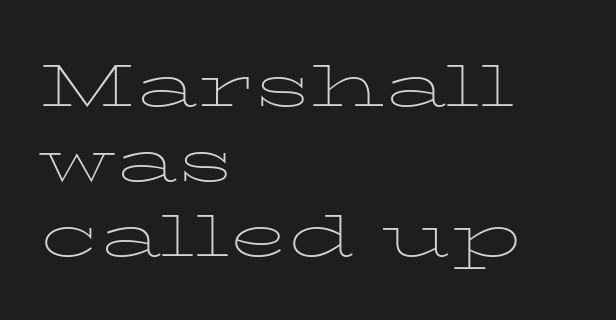
{"serif": "yes", "italic": "no", "bold": "no", "weight": "thin", "width": "wide", "stroke_contrast": "low", "x_height": "medium", "monospaced": "no", "underline": "no", "align": "left", "line_spacing": "normal", "line_spacing_ratio": 1.27, "letter_spacing": "normal", "letter_spacing_em": 0.0, "glyph_px": 59}
